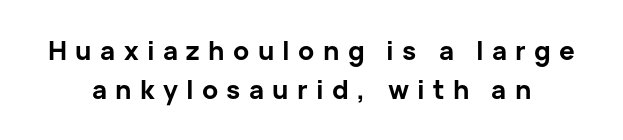
The image shows 26 px bold type, upright; set normal line spacing (1.51x), unusually wide letter spacing (+0.32 em), not underlined.
